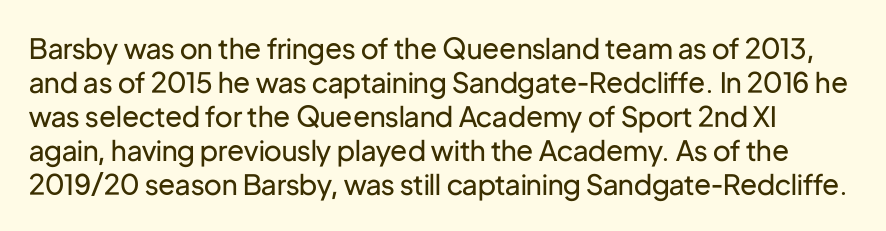
Q: Is the text bold? A: No.
Q: Is the text italic (slanted)? A: No, it is upright.
Q: Is the typeface a serif or a sans-serif typeface? A: Sans-serif.
Q: Is the text underlined? A: No.
Q: Is the spacing between letters normal or unusually wide? A: Normal.
Q: Width (condensed, normal, or wide)? A: Normal.
Q: Stroke contrast? A: Low.
Q: x-height? A: Medium.
Q: Monospaced? A: No.
